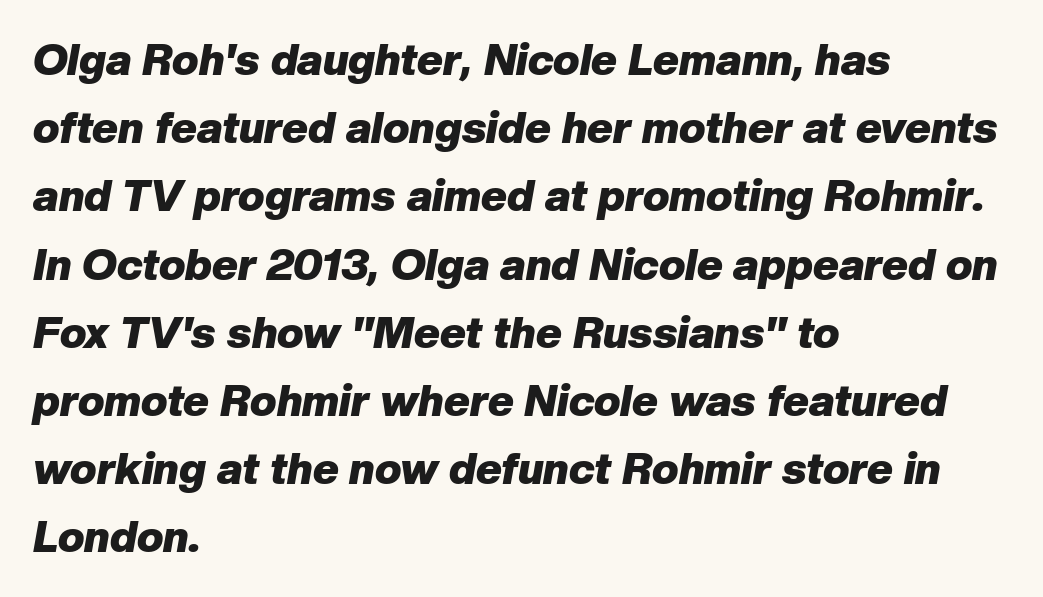
Q: Is the text bold? A: Yes.
Q: Is the text italic (slanted)? A: Yes, it leans right by about 10 degrees.
Q: Is the text underlined? A: No.
Q: How is the paragraph aligned? A: Left-aligned.
Q: Is the spacing between letters normal or unusually wide? A: Normal.
Q: Is the spacing between lines tight, normal or loose? A: Normal.
Q: Width (condensed, normal, or wide)? A: Normal.
Q: Stroke contrast? A: Low.
Q: x-height? A: Medium.
Q: Monospaced? A: No.
